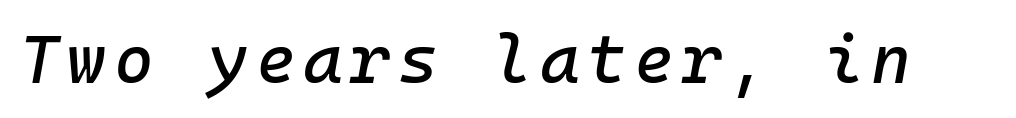
Q: Is the text italic (slanted)? A: Yes, it leans right by about 10 degrees.
Q: Is the text underlined? A: No.
Q: Width (condensed, normal, or wide)? A: Normal.
Q: Stroke contrast? A: Low.
Q: x-height? A: Medium.
Q: Monospaced? A: Yes.
